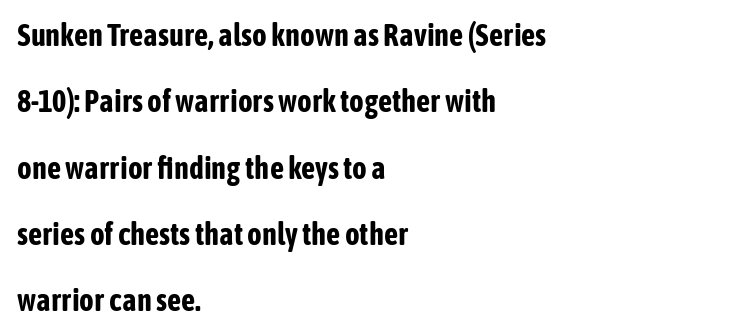
{"serif": "no", "italic": "no", "bold": "yes", "weight": "bold", "width": "condensed", "stroke_contrast": "low", "x_height": "medium", "monospaced": "no", "underline": "no", "align": "left", "line_spacing": "loose", "line_spacing_ratio": 2.14, "letter_spacing": "normal", "letter_spacing_em": 0.0, "glyph_px": 31}
